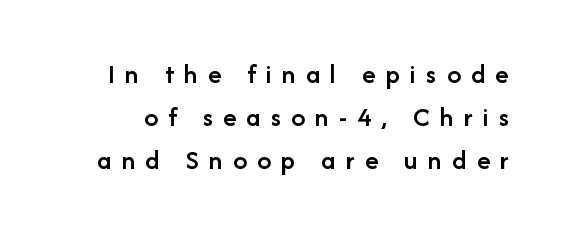
Is this a sans? Yes — the strokes have no serifs. The leading is moderate, giving the passage an even texture. Unmarked baselines from the first word to the last. The passage shown has open, widely tracked lettering throughout. The glyphs have the mass of a demibold cut, below bold. These lines are rendered in a variable-pitch font.
